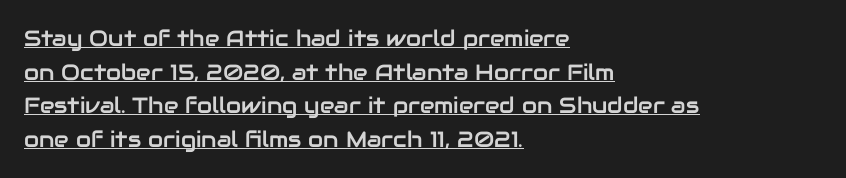
The image shows 22 px text type, upright; set left-aligned, normal line spacing (1.53x), normal letter spacing, underlined.
